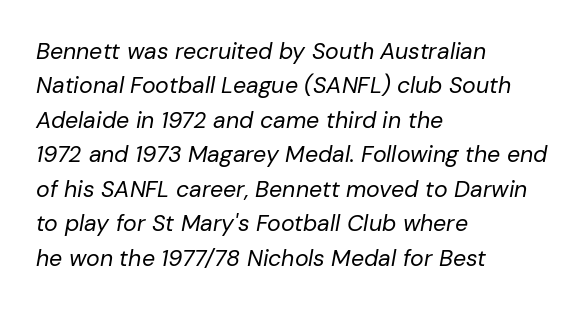
The rendering keeps characters at their native spacing. The block of text has a typical density, with ordinary space between rows. The face used here has a pronounced slope to its letters. The typesetting does not lean heavy: it is not bold. Each row of text sits above clean, open space. Line starts are locked; line ends wander.
